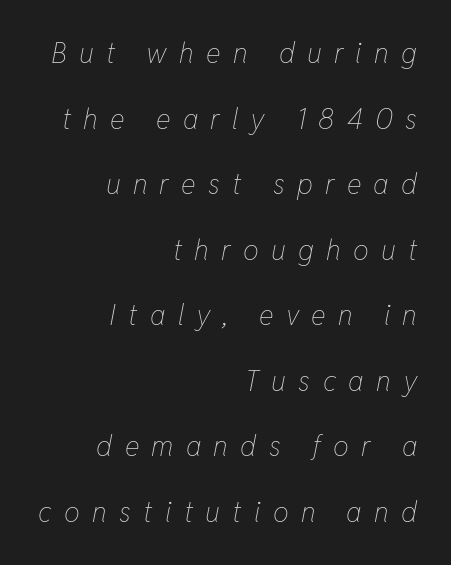
{"italic": "yes", "lean": "right", "slant_degrees": 11, "bold": "no", "weight": "thin", "width": "condensed", "stroke_contrast": "low", "x_height": "medium", "monospaced": "no", "underline": "no", "align": "right", "line_spacing": "loose", "line_spacing_ratio": 2.34, "letter_spacing": "wide", "letter_spacing_em": 0.44, "glyph_px": 28}
